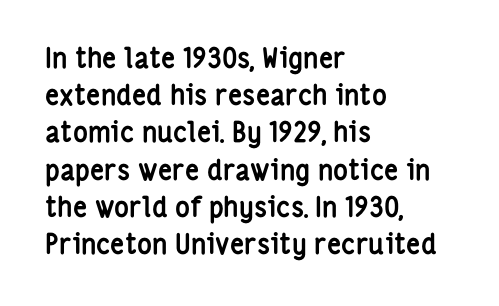
The area under the type is left untouched. Whoever set this chose a conventional vertical rhythm. The passage shown has conventional tracking throughout. The rendering anchors every line to the left-hand side.
